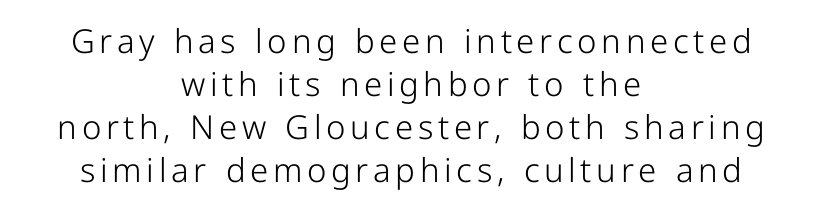
Q: Is the text bold? A: No.
Q: Is the text italic (slanted)? A: No, it is upright.
Q: Is the typeface a serif or a sans-serif typeface? A: Sans-serif.
Q: Is the text underlined? A: No.
Q: How is the paragraph aligned? A: Centered.
Q: Is the spacing between lines tight, normal or loose? A: Normal.
Q: Width (condensed, normal, or wide)? A: Normal.
Q: Stroke contrast? A: Low.
Q: x-height? A: Medium.
Q: Monospaced? A: No.
